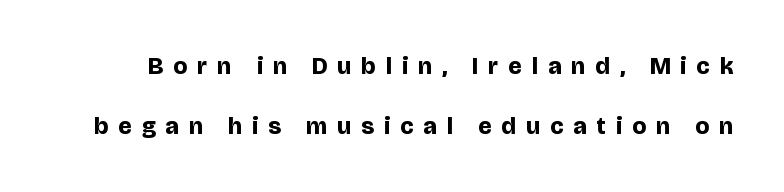
{"italic": "no", "bold": "yes", "underline": "no", "line_spacing": "loose", "line_spacing_ratio": 2.49, "letter_spacing": "wide", "letter_spacing_em": 0.42, "glyph_px": 24}
